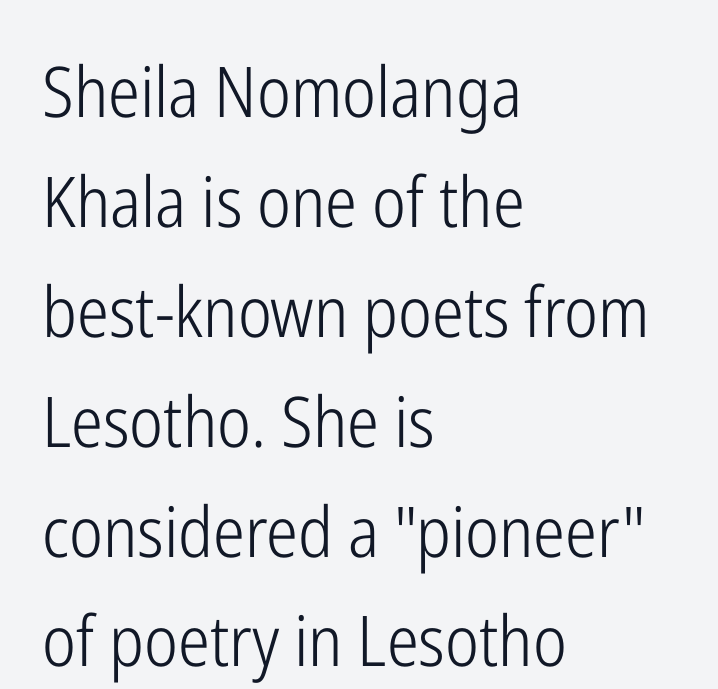
Q: Is the text bold? A: No.
Q: Is the text italic (slanted)? A: No, it is upright.
Q: Is the typeface a serif or a sans-serif typeface? A: Sans-serif.
Q: Is the text underlined? A: No.
Q: How is the paragraph aligned? A: Left-aligned.
Q: Is the spacing between letters normal or unusually wide? A: Normal.
Q: Is the spacing between lines tight, normal or loose? A: Normal.
Q: Width (condensed, normal, or wide)? A: Condensed.
Q: Stroke contrast? A: Low.
Q: x-height? A: Medium.
Q: Monospaced? A: No.
